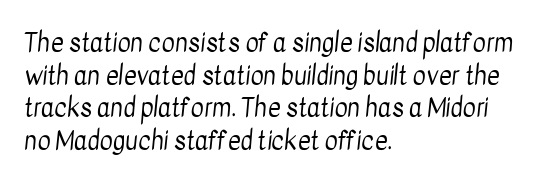
{"bold": "no", "underline": "no", "align": "left", "line_spacing": "normal", "line_spacing_ratio": 1.31, "letter_spacing": "normal", "letter_spacing_em": 0.0, "glyph_px": 25}
